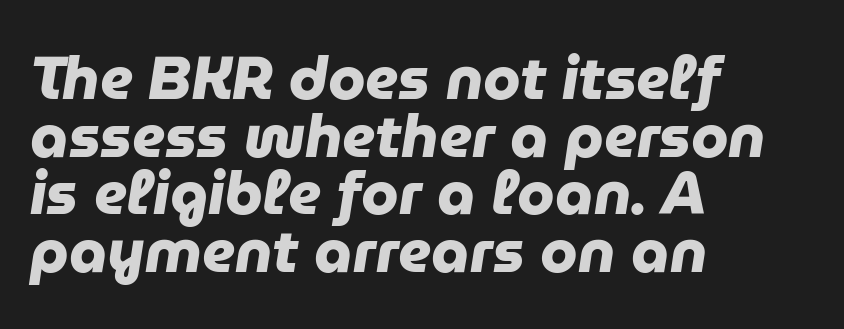
Q: Is the text bold? A: Yes.
Q: Is the typeface a serif or a sans-serif typeface? A: Sans-serif.
Q: Is the text underlined? A: No.
Q: How is the paragraph aligned? A: Left-aligned.
Q: Is the spacing between letters normal or unusually wide? A: Normal.
Q: Is the spacing between lines tight, normal or loose? A: Tight.
Q: Width (condensed, normal, or wide)? A: Normal.
Q: Stroke contrast? A: Low.
Q: x-height? A: Medium.
Q: Monospaced? A: No.
